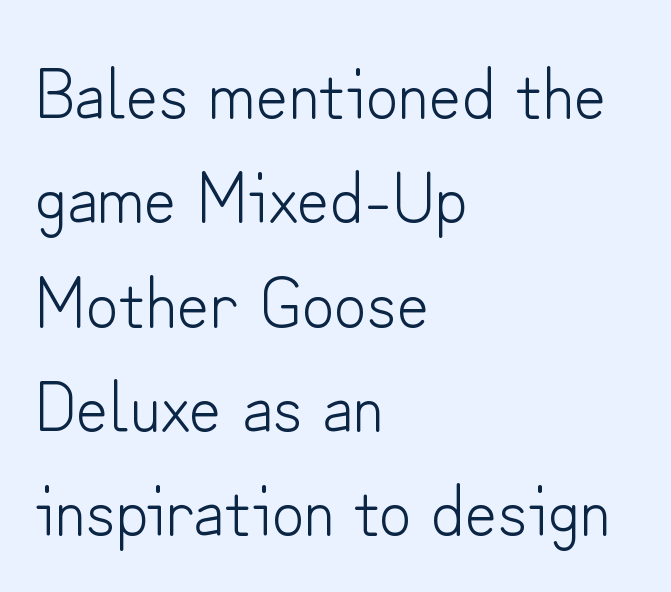
{"serif": "no", "italic": "no", "bold": "no", "weight": "light", "width": "normal", "stroke_contrast": "low", "x_height": "small", "monospaced": "no", "underline": "no", "align": "left", "line_spacing": "normal", "line_spacing_ratio": 1.47, "letter_spacing": "normal", "letter_spacing_em": 0.0, "glyph_px": 71}
